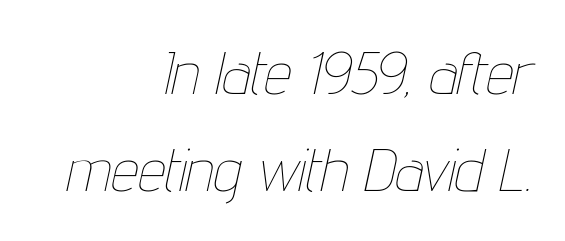
The image shows 61 px thin, condensed type, italic (leaning right); set right-aligned, normal line spacing (1.59x), normal letter spacing, not underlined; low stroke contrast and a medium x-height.
